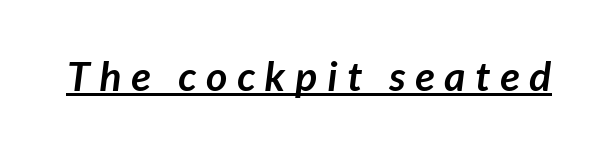
{"serif": "no", "bold": "yes", "weight": "semibold", "width": "normal", "stroke_contrast": "low", "x_height": "medium", "monospaced": "no", "underline": "yes", "letter_spacing": "wide", "letter_spacing_em": 0.24, "glyph_px": 41}
